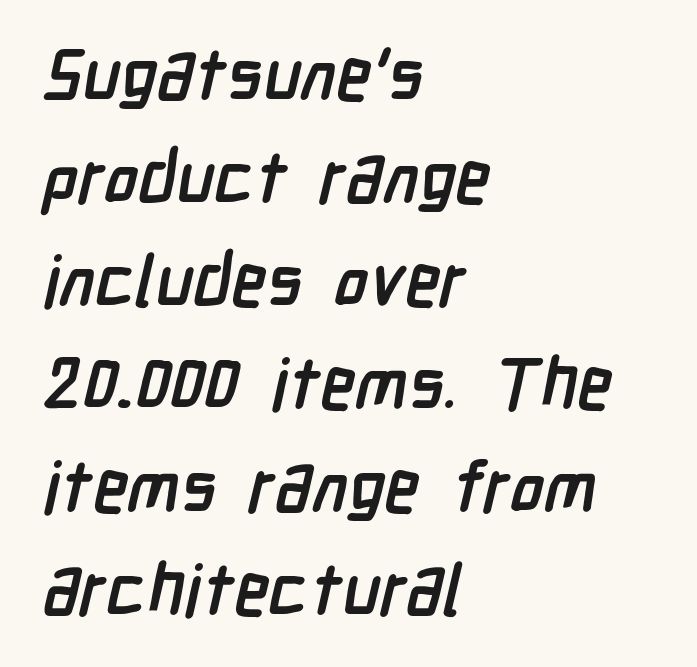
Q: Is the text bold? A: Yes.
Q: Is the typeface a serif or a sans-serif typeface? A: Sans-serif.
Q: Is the text underlined? A: No.
Q: How is the paragraph aligned? A: Left-aligned.
Q: Is the spacing between letters normal or unusually wide? A: Normal.
Q: Is the spacing between lines tight, normal or loose? A: Normal.
Q: Width (condensed, normal, or wide)? A: Condensed.
Q: Stroke contrast? A: Low.
Q: x-height? A: Medium.
Q: Monospaced? A: No.
